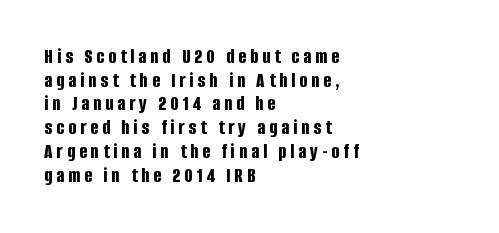
One-word summary of the alignment: left. This sample trades vertical openness for compactness between lines. Characters remain perfectly vertical along every line. On the weight axis this lands at bold, roughly 700.
